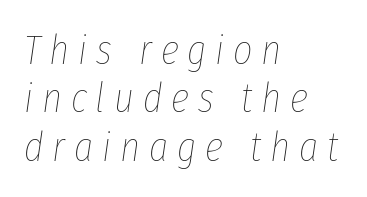
{"italic": "yes", "lean": "right", "slant_degrees": 8, "bold": "no", "weight": "thin", "width": "condensed", "stroke_contrast": "low", "x_height": "medium", "monospaced": "no", "underline": "no", "align": "left", "line_spacing": "tight", "line_spacing_ratio": 1.15, "letter_spacing": "wide", "letter_spacing_em": 0.21, "glyph_px": 42}
